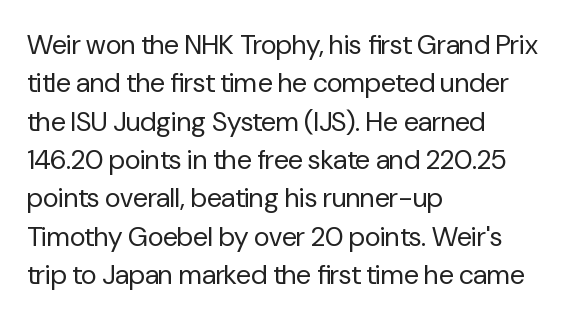
{"italic": "no", "bold": "no", "underline": "no", "align": "left", "line_spacing": "normal", "line_spacing_ratio": 1.42, "letter_spacing": "normal", "letter_spacing_em": 0.0, "glyph_px": 27}
